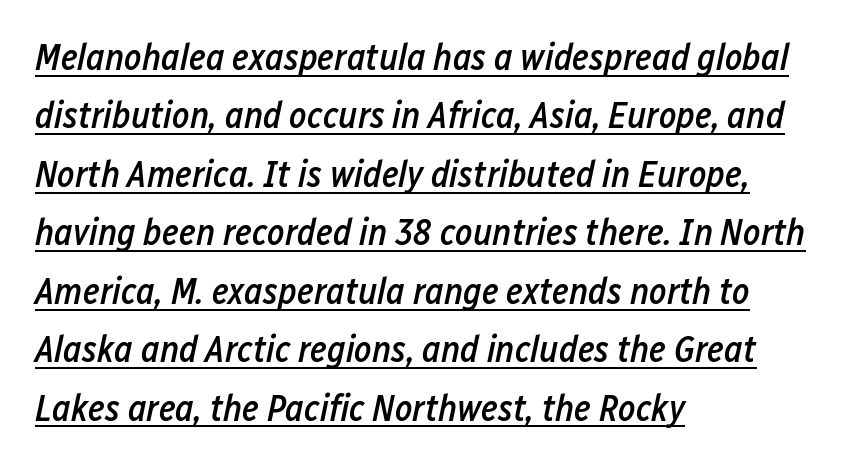
Q: Is the text bold? A: Semi-bold.
Q: Is the text italic (slanted)? A: Yes, it leans right by about 12 degrees.
Q: Is the text underlined? A: Yes.
Q: How is the paragraph aligned? A: Left-aligned.
Q: Is the spacing between letters normal or unusually wide? A: Normal.
Q: Is the spacing between lines tight, normal or loose? A: Normal.
Q: Width (condensed, normal, or wide)? A: Condensed.
Q: Stroke contrast? A: Low.
Q: x-height? A: Medium.
Q: Monospaced? A: No.
